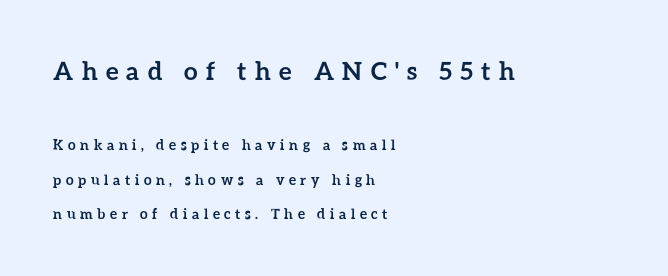
Q: Is the text bold? A: Yes.
Q: Is the text italic (slanted)? A: No, it is upright.
Q: Is the text underlined? A: No.
Q: How is the paragraph aligned? A: Left-aligned.
Q: Is the spacing between letters normal or unusually wide? A: Unusually wide.
Q: Is the spacing between lines tight, normal or loose? A: Loose.
Q: Which block of text is set in a larger size, the first (top) or the second (bottom)? A: The first (top) one.
